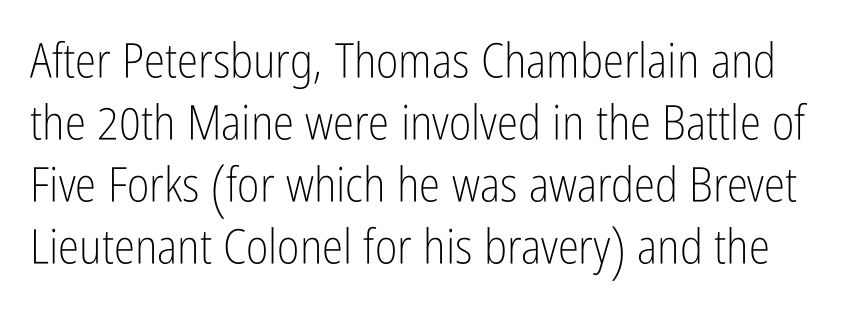
Q: Is the text bold? A: No.
Q: Is the text italic (slanted)? A: No, it is upright.
Q: Is the typeface a serif or a sans-serif typeface? A: Sans-serif.
Q: Is the text underlined? A: No.
Q: Is the spacing between letters normal or unusually wide? A: Normal.
Q: Is the spacing between lines tight, normal or loose? A: Normal.
Q: Width (condensed, normal, or wide)? A: Condensed.
Q: Stroke contrast? A: Low.
Q: x-height? A: Medium.
Q: Monospaced? A: No.
